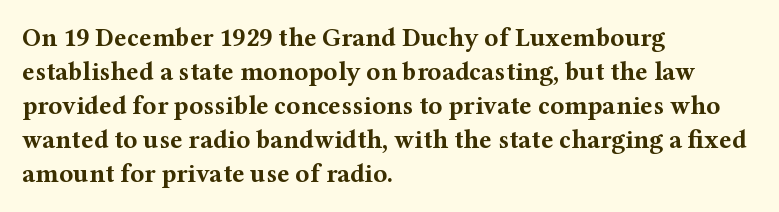
{"italic": "no", "bold": "yes", "underline": "no", "align": "left", "line_spacing": "normal", "line_spacing_ratio": 1.31, "letter_spacing": "normal", "letter_spacing_em": 0.0, "glyph_px": 26}
